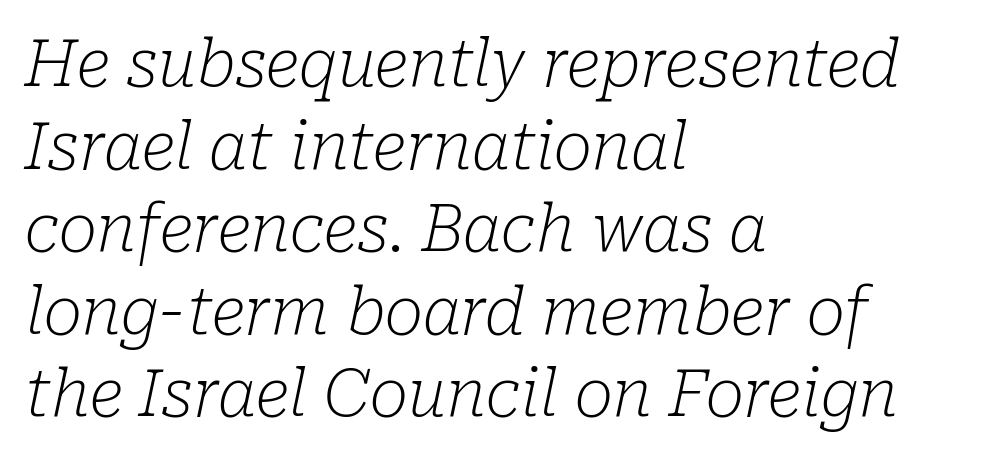
The image shows 65 px light serif type, italic (leaning right); set left-aligned, normal line spacing (1.27x), normal letter spacing, not underlined; low stroke contrast and a medium x-height.
